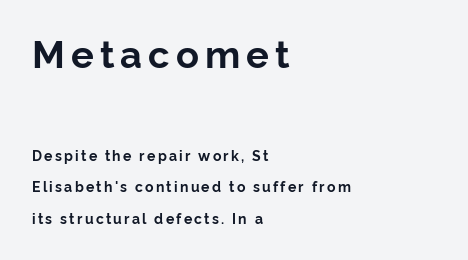
Q: Is the text bold? A: Yes.
Q: Is the text italic (slanted)? A: No, it is upright.
Q: Is the typeface a serif or a sans-serif typeface? A: Sans-serif.
Q: Is the text underlined? A: No.
Q: How is the paragraph aligned? A: Left-aligned.
Q: Is the spacing between lines tight, normal or loose? A: Loose.
Q: Which block of text is set in a larger size, the first (top) or the second (bottom)? A: The first (top) one.
Q: Width (condensed, normal, or wide)? A: Normal.
Q: Stroke contrast? A: Low.
Q: x-height? A: Medium.
Q: Monospaced? A: No.
